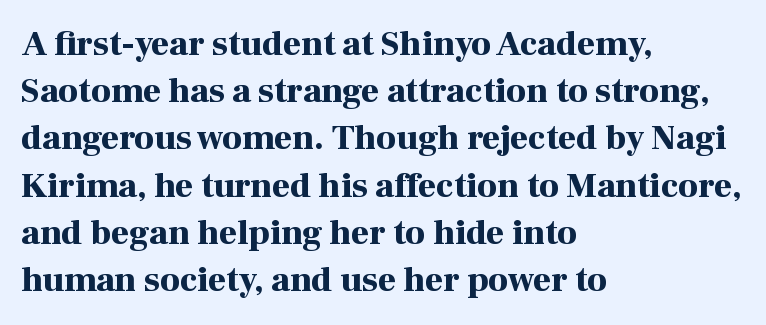
The image shows 35 px bold serif type, upright; set left-aligned, normal line spacing (1.35x), normal letter spacing, not underlined; high stroke contrast and a medium x-height.
